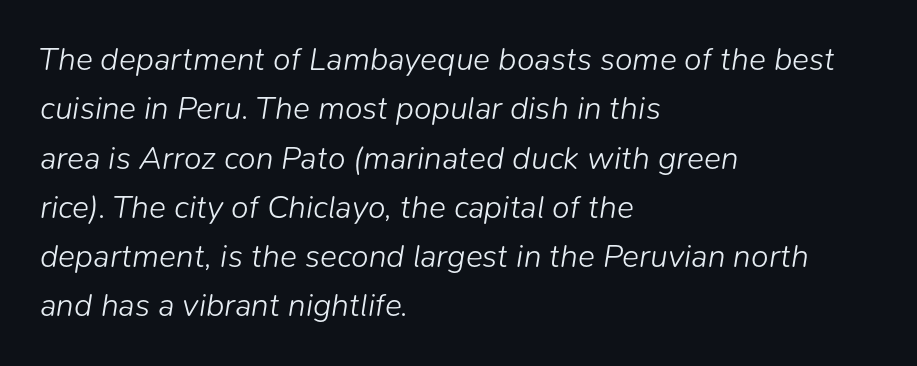
Q: Is the text bold? A: No.
Q: Is the text italic (slanted)? A: Yes, it leans right by about 9 degrees.
Q: Is the text underlined? A: No.
Q: How is the paragraph aligned? A: Left-aligned.
Q: Is the spacing between letters normal or unusually wide? A: Normal.
Q: Is the spacing between lines tight, normal or loose? A: Normal.
Q: Width (condensed, normal, or wide)? A: Normal.
Q: Stroke contrast? A: Low.
Q: x-height? A: Medium.
Q: Monospaced? A: No.
